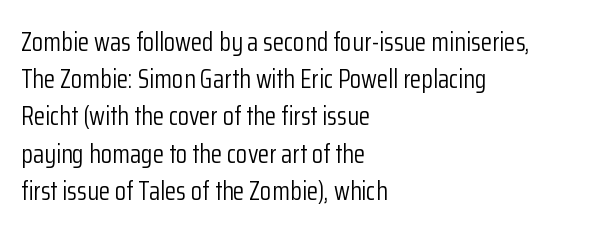
The image shows 26 px text type, upright; set left-aligned, normal line spacing (1.43x), normal letter spacing, not underlined.
